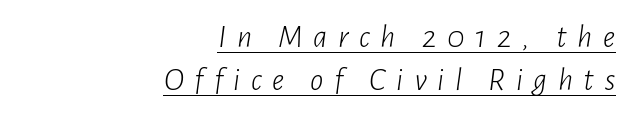
The image shows 33 px light, condensed type, italic (leaning right); set right-aligned, normal line spacing (1.3x), unusually wide letter spacing (+0.32 em), underlined; low stroke contrast and a medium x-height.
